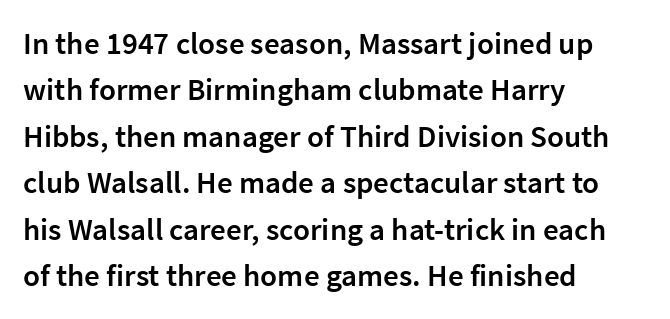
Here the designer chose a conventional face with non-uniform glyph widths. The passage is arranged the way most books set body copy — flush left. Nobody drew a line under any word here. A roman cut, with each character standing at attention.
